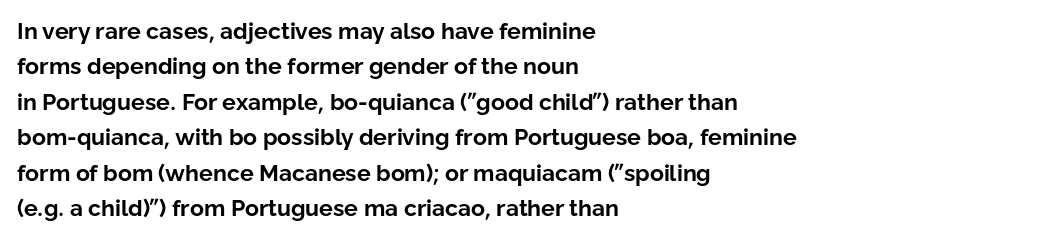
The strip under each line holds only bare page. The designer left line spacing at the default. Typeset ragged right — the left edge is the straight one. Heavy-handed strokes throughout: this text is bold.
